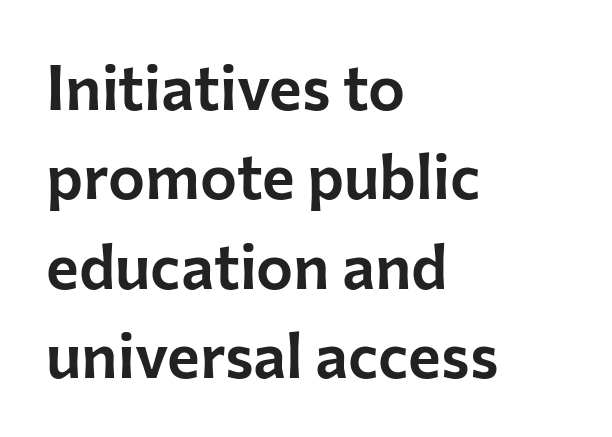
Q: Is the text italic (slanted)? A: No, it is upright.
Q: Is the typeface a serif or a sans-serif typeface? A: Sans-serif.
Q: Is the text underlined? A: No.
Q: How is the paragraph aligned? A: Left-aligned.
Q: Is the spacing between letters normal or unusually wide? A: Normal.
Q: Is the spacing between lines tight, normal or loose? A: Normal.
Q: Width (condensed, normal, or wide)? A: Normal.
Q: Stroke contrast? A: Low.
Q: x-height? A: Medium.
Q: Monospaced? A: No.
